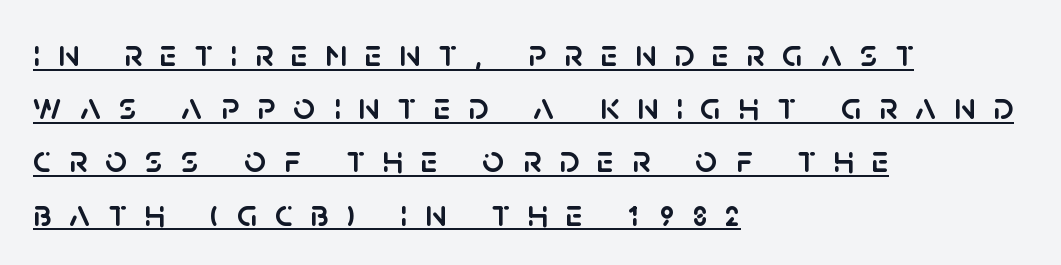
Q: Is the text italic (slanted)? A: No, it is upright.
Q: Is the typeface a serif or a sans-serif typeface? A: Sans-serif.
Q: Is the text underlined? A: Yes.
Q: How is the paragraph aligned? A: Left-aligned.
Q: Is the spacing between letters normal or unusually wide? A: Unusually wide.
Q: Is the spacing between lines tight, normal or loose? A: Normal.
Q: Width (condensed, normal, or wide)? A: Normal.
Q: Stroke contrast? A: Low.
Q: x-height? A: Large.
Q: Monospaced? A: No.
